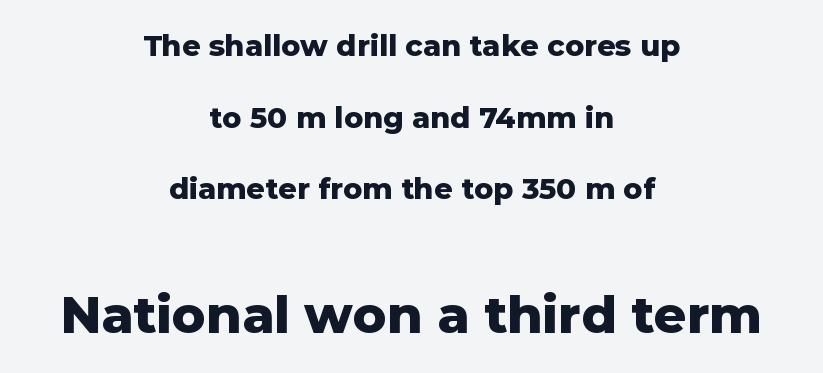
{"serif": "no", "italic": "no", "bold": "yes", "weight": "heavy", "width": "normal", "stroke_contrast": "low", "x_height": "medium", "monospaced": "no", "underline": "no", "align": "center", "line_spacing": "loose", "line_spacing_ratio": 2.47, "letter_spacing": "normal", "letter_spacing_em": 0.0, "larger_block": "second", "size_ratio": 1.76, "glyph_px": 51}
